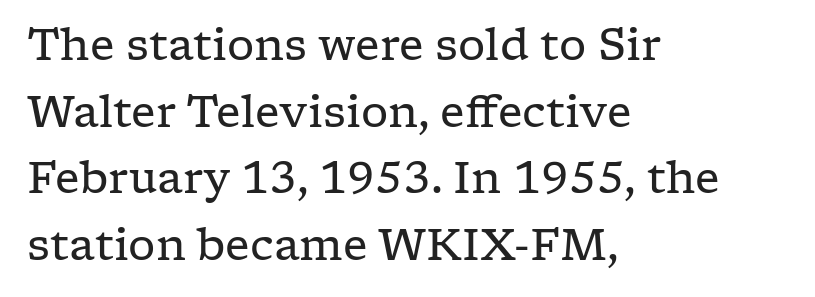
The type family on display is of the serif kind. Here the glyphs are tracked normally, forming tight word shapes. Do the characters align in a grid? No, the font is proportional. The foot of each line stays bare and open. Every stem runs plumb, perpendicular to the baseline. Compared with typical paragraphs, the rows here are spaced about the same.
